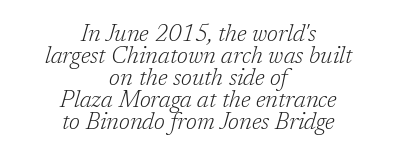
The image shows 23 px text type, italic (leaning right); set centered, tight line spacing (0.96x), normal letter spacing, not underlined.
